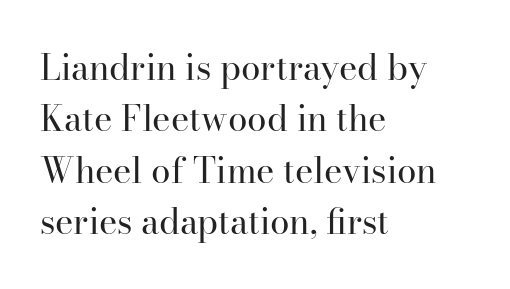
Q: Is the text bold? A: No.
Q: Is the text italic (slanted)? A: No, it is upright.
Q: Is the typeface a serif or a sans-serif typeface? A: Serif.
Q: Is the text underlined? A: No.
Q: How is the paragraph aligned? A: Left-aligned.
Q: Is the spacing between letters normal or unusually wide? A: Normal.
Q: Is the spacing between lines tight, normal or loose? A: Normal.
Q: Width (condensed, normal, or wide)? A: Normal.
Q: Stroke contrast? A: High.
Q: x-height? A: Small.
Q: Monospaced? A: No.
